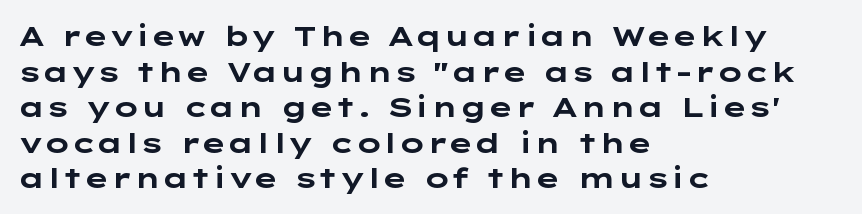
{"serif": "no", "italic": "no", "bold": "yes", "weight": "bold", "width": "wide", "stroke_contrast": "low", "x_height": "medium", "underline": "no", "align": "left", "line_spacing": "normal", "line_spacing_ratio": 1.27, "letter_spacing": "normal", "letter_spacing_em": 0.0, "glyph_px": 28}
